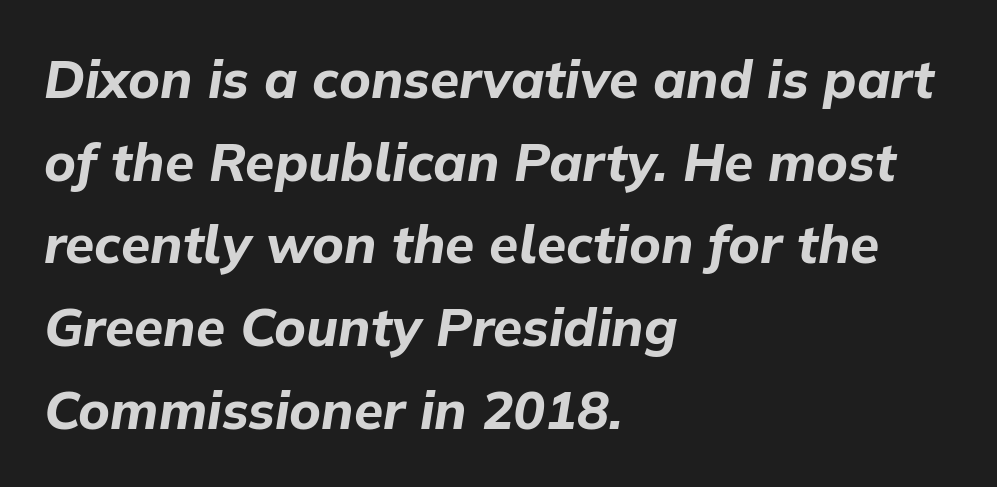
Looks like regular typesetting: each glyph gets only the width it needs. Leading: standard. The compositor pushed each line to the left boundary. Each glyph is drawn with heavy, bold strokes. Every character sits at an angle, as italics do.
